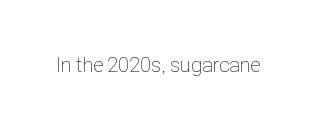
The passage shown is not underscored anywhere. The font's upright variant was chosen for this text. Stems here are at most as thick as an everyday book face. Observe the ordinary spacing: letters are neighbours, not strangers.
